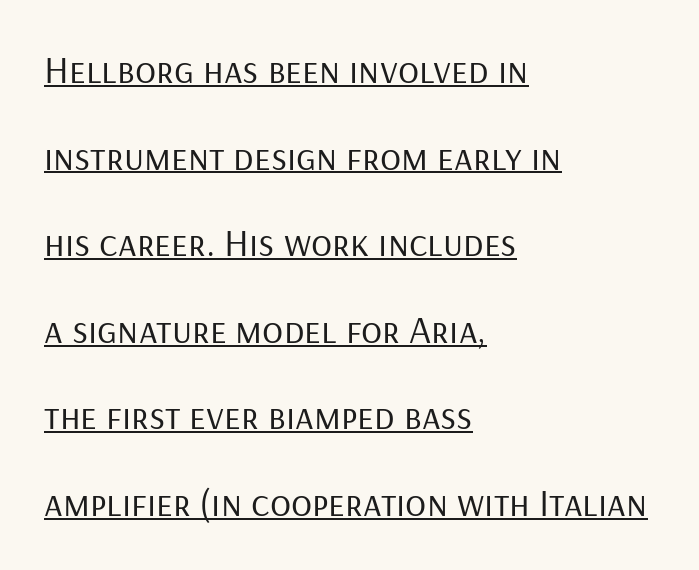
The image shows 39 px regular-weight sans-serif type, upright; set left-aligned, loose line spacing (2.22x), normal letter spacing, underlined; low stroke contrast and a medium x-height.
